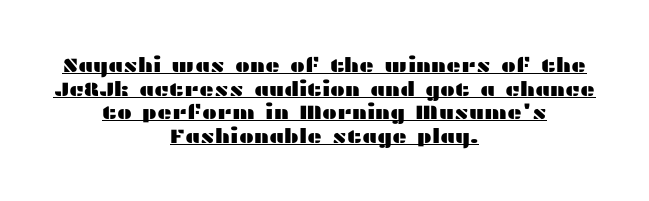
{"italic": "no", "underline": "yes", "align": "center", "line_spacing_ratio": 1.18, "letter_spacing": "normal", "letter_spacing_em": 0.0, "glyph_px": 20}
